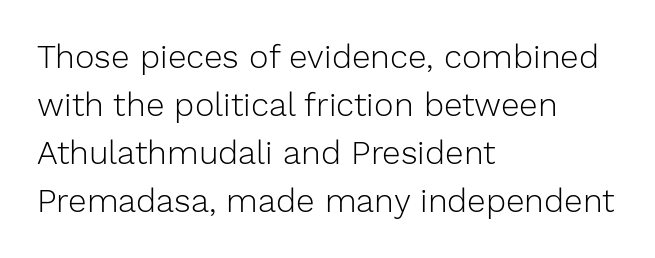
Q: Is the text bold? A: No.
Q: Is the text italic (slanted)? A: No, it is upright.
Q: Is the typeface a serif or a sans-serif typeface? A: Sans-serif.
Q: Is the text underlined? A: No.
Q: How is the paragraph aligned? A: Left-aligned.
Q: Is the spacing between letters normal or unusually wide? A: Normal.
Q: Is the spacing between lines tight, normal or loose? A: Normal.
Q: Width (condensed, normal, or wide)? A: Normal.
Q: Stroke contrast? A: Low.
Q: x-height? A: Medium.
Q: Monospaced? A: No.
